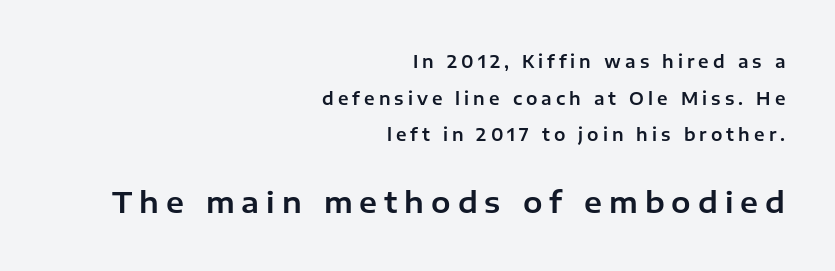
The image shows 29 px sans-serif type, upright; set right-aligned, loose line spacing (2.16x), unusually wide letter spacing (+0.24 em), not underlined; the second (bottom) block is 1.71x larger; low stroke contrast and a medium x-height.
